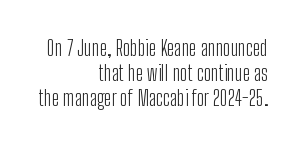
Q: Is the text bold? A: No.
Q: Is the text italic (slanted)? A: No, it is upright.
Q: Is the text underlined? A: No.
Q: How is the paragraph aligned? A: Right-aligned.
Q: Is the spacing between letters normal or unusually wide? A: Normal.
